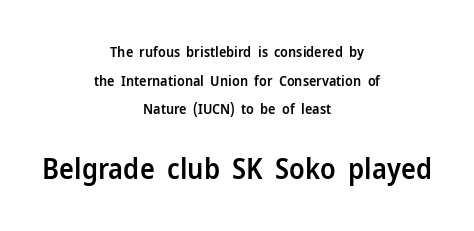
The image shows 28 px semibold sans-serif type, upright; set centered, loose line spacing (2.04x), normal letter spacing, not underlined; the second (bottom) block is 2.0x larger; low stroke contrast and a medium x-height.
